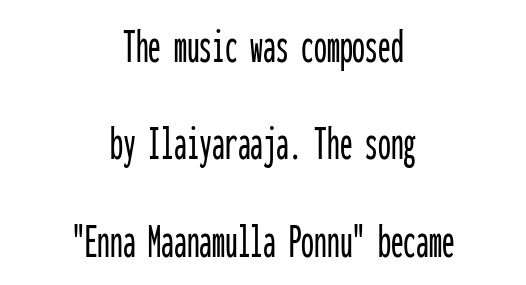
Q: Is the text italic (slanted)? A: No, it is upright.
Q: Is the typeface a serif or a sans-serif typeface? A: Sans-serif.
Q: Is the text underlined? A: No.
Q: How is the paragraph aligned? A: Centered.
Q: Is the spacing between letters normal or unusually wide? A: Normal.
Q: Is the spacing between lines tight, normal or loose? A: Loose.
Q: Width (condensed, normal, or wide)? A: Condensed.
Q: Stroke contrast? A: Low.
Q: x-height? A: Medium.
Q: Monospaced? A: Yes.
